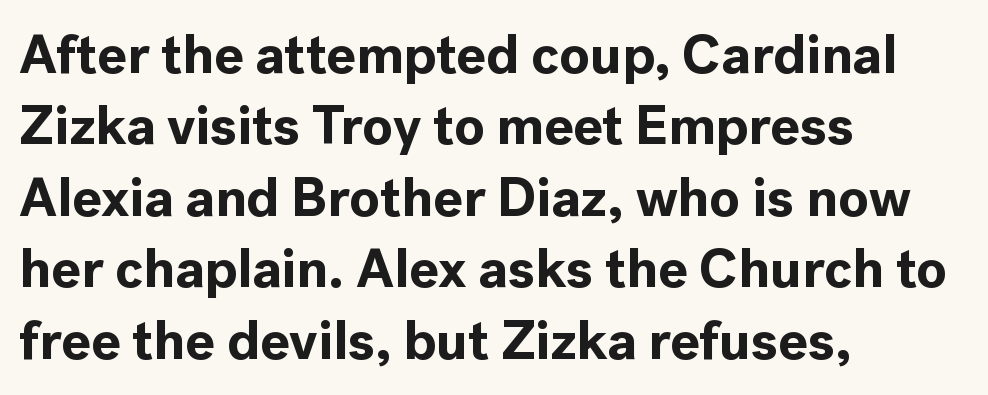
Do the characters align in a grid? No, the font is proportional. The face used here is rendered with its standard letterfit. A bare baseline throughout the passage. No feet cap the strokes, marking this as sans-serif type.
